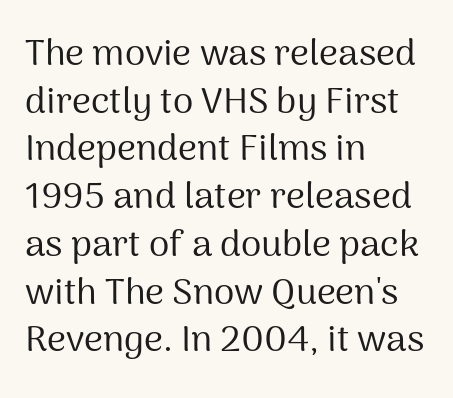
The image shows 37 px regular-weight sans-serif type, upright; set left-aligned, normal line spacing (1.29x), normal letter spacing, not underlined; medium stroke contrast and a medium x-height.
